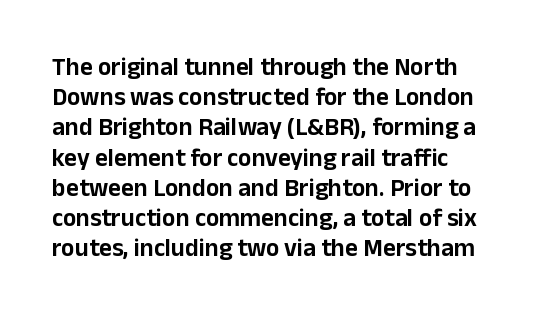
Q: Is the text italic (slanted)? A: No, it is upright.
Q: Is the text underlined? A: No.
Q: Is the spacing between letters normal or unusually wide? A: Normal.
